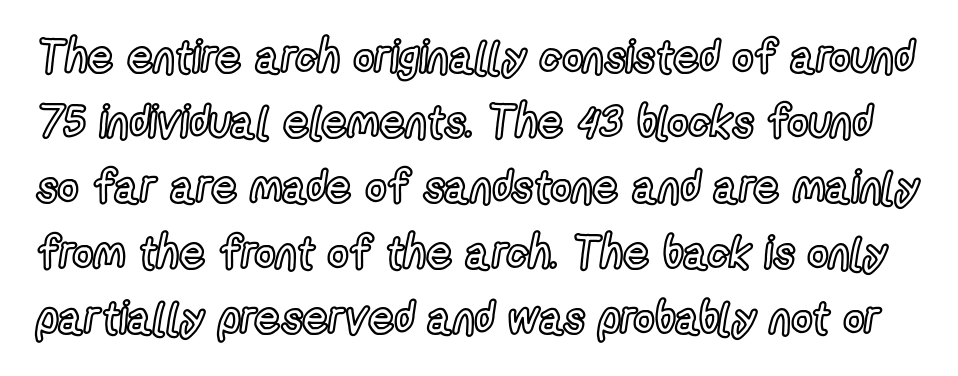
No extra tracking has been applied to these lines. Is there much room between lines? A standard amount, neither cramped nor airy. Note the varied advance widths — an 'i' is clearly narrower than an 'm'. Rule under the text: the space is simply empty.
